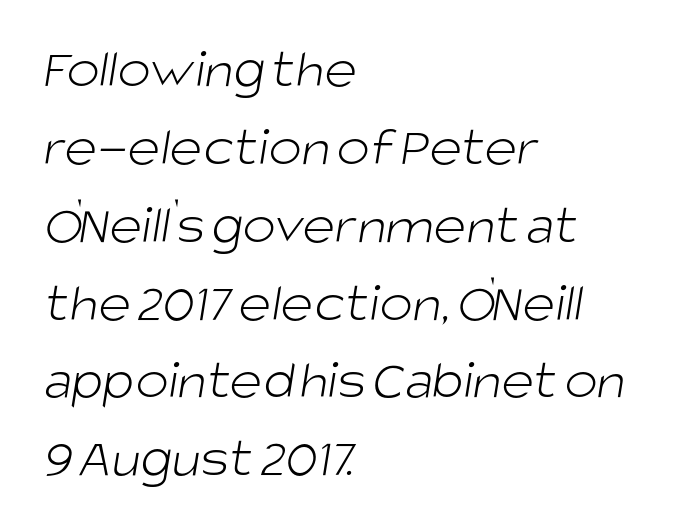
Q: Is the text bold? A: No.
Q: Is the typeface a serif or a sans-serif typeface? A: Sans-serif.
Q: Is the text underlined? A: No.
Q: How is the paragraph aligned? A: Left-aligned.
Q: Is the spacing between letters normal or unusually wide? A: Normal.
Q: Is the spacing between lines tight, normal or loose? A: Normal.
Q: Width (condensed, normal, or wide)? A: Normal.
Q: Stroke contrast? A: Low.
Q: x-height? A: Large.
Q: Monospaced? A: No.
